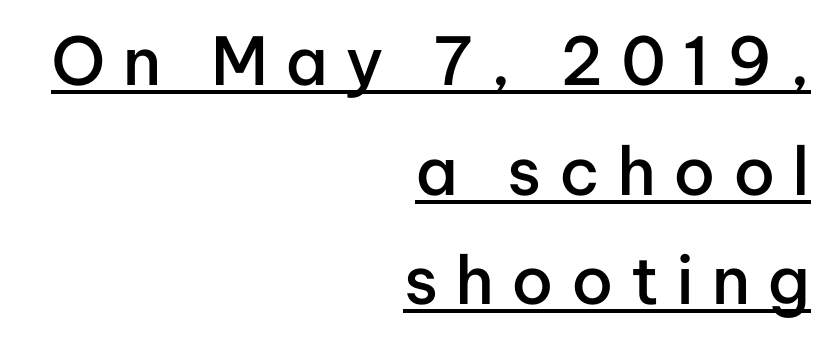
{"serif": "no", "italic": "no", "bold": "semi", "weight": "semibold", "width": "normal", "stroke_contrast": "low", "x_height": "medium", "monospaced": "no", "underline": "yes", "align": "right", "line_spacing": "normal", "line_spacing_ratio": 1.66, "letter_spacing": "wide", "letter_spacing_em": 0.26, "glyph_px": 66}
